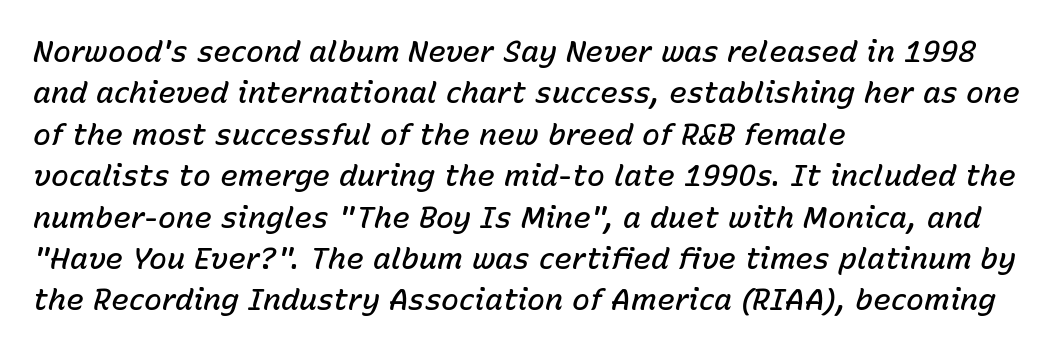
{"italic": "yes", "lean": "right", "slant_degrees": 15, "bold": "semi", "weight": "semibold", "width": "normal", "stroke_contrast": "low", "x_height": "medium", "monospaced": "no", "underline": "no", "align": "left", "line_spacing": "normal", "line_spacing_ratio": 1.38, "letter_spacing": "normal", "letter_spacing_em": 0.0, "glyph_px": 30}
